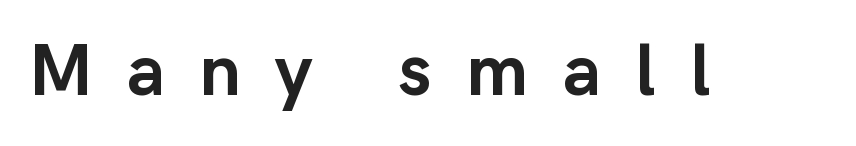
This rendering features lettering with no underline. This rendering employs a face without finishing strokes, i.e., a sans-serif. The tracking reads as deliberately expanded to a designer's eye. Chunky letters — that's bold for sure.
